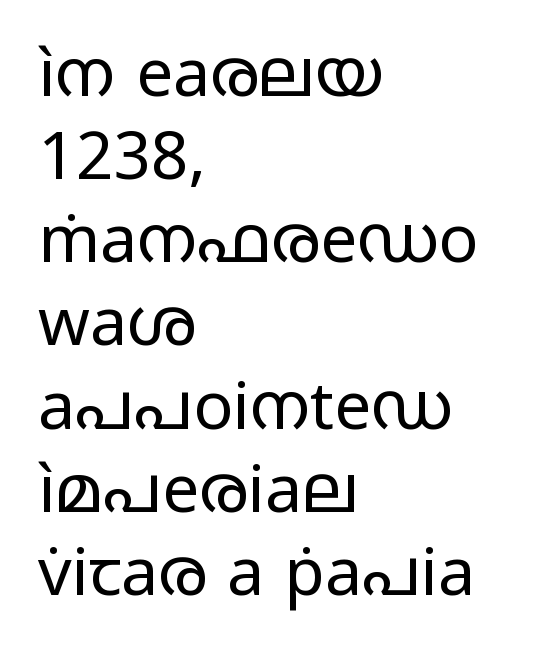
Q: Is the text bold? A: No.
Q: Is the text italic (slanted)? A: No, it is upright.
Q: Is the typeface a serif or a sans-serif typeface? A: Sans-serif.
Q: Is the text underlined? A: No.
Q: How is the paragraph aligned? A: Left-aligned.
Q: Is the spacing between letters normal or unusually wide? A: Normal.
Q: Is the spacing between lines tight, normal or loose? A: Normal.
Q: Width (condensed, normal, or wide)? A: Wide.
Q: Stroke contrast? A: Low.
Q: x-height? A: Medium.
Q: Monospaced? A: No.
